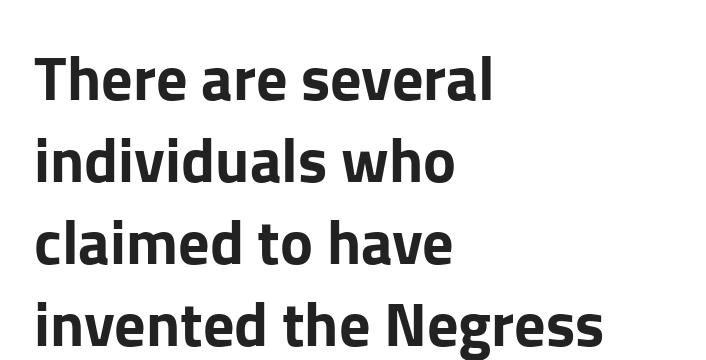
Q: Is the text italic (slanted)? A: No, it is upright.
Q: Is the typeface a serif or a sans-serif typeface? A: Sans-serif.
Q: Is the text underlined? A: No.
Q: How is the paragraph aligned? A: Left-aligned.
Q: Is the spacing between letters normal or unusually wide? A: Normal.
Q: Is the spacing between lines tight, normal or loose? A: Normal.
Q: Width (condensed, normal, or wide)? A: Normal.
Q: Stroke contrast? A: Low.
Q: x-height? A: Medium.
Q: Monospaced? A: No.
